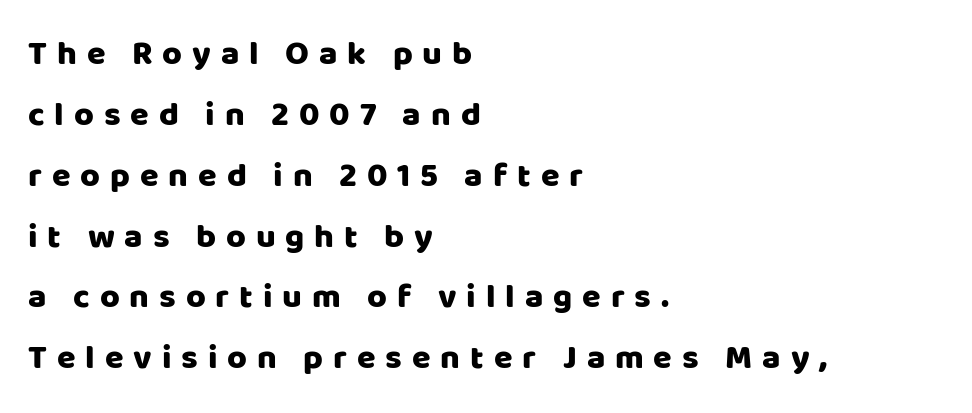
Q: Is the text italic (slanted)? A: No, it is upright.
Q: Is the typeface a serif or a sans-serif typeface? A: Sans-serif.
Q: Is the text underlined? A: No.
Q: How is the paragraph aligned? A: Left-aligned.
Q: Is the spacing between letters normal or unusually wide? A: Unusually wide.
Q: Width (condensed, normal, or wide)? A: Normal.
Q: Stroke contrast? A: Low.
Q: x-height? A: Large.
Q: Monospaced? A: No.
